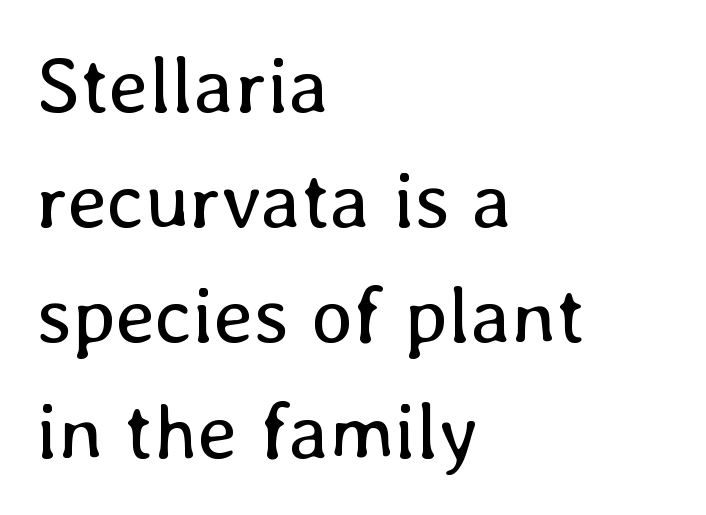
Quick note: underline off. Words appear dense and cohesive because spacing is normal. The lettering holds an erect, upright posture throughout. A quiet, ordinary-to-light weight characterises the typeface. The letters advance in unequal steps, a hallmark of proportional type.
